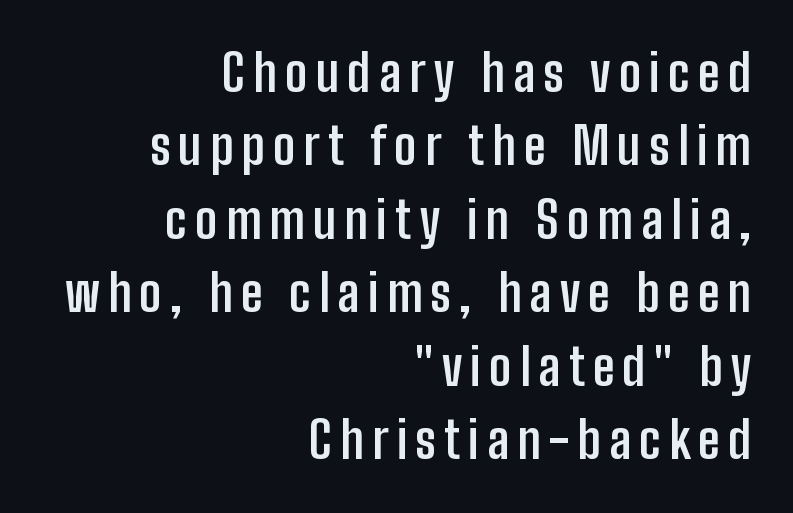
{"serif": "no", "italic": "no", "bold": "yes", "weight": "semibold", "width": "condensed", "stroke_contrast": "low", "x_height": "medium", "monospaced": "no", "underline": "no", "align": "right", "line_spacing": "normal", "line_spacing_ratio": 1.47, "glyph_px": 50}
